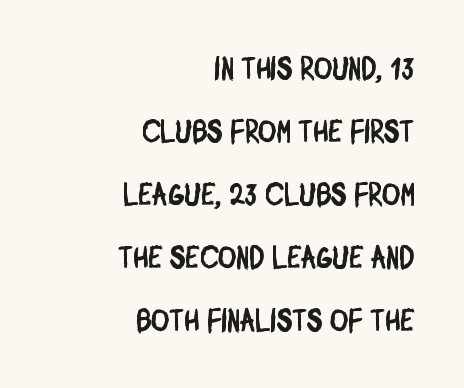
Q: Is the typeface a serif or a sans-serif typeface? A: Sans-serif.
Q: Is the text underlined? A: No.
Q: How is the paragraph aligned? A: Right-aligned.
Q: Is the spacing between letters normal or unusually wide? A: Normal.
Q: Is the spacing between lines tight, normal or loose? A: Loose.
Q: Width (condensed, normal, or wide)? A: Condensed.
Q: Stroke contrast? A: Low.
Q: x-height? A: Large.
Q: Monospaced? A: No.
